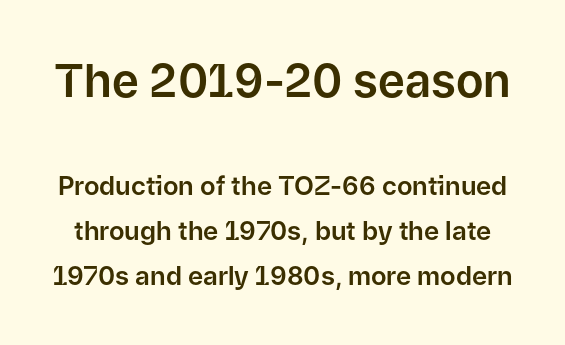
Q: Is the text italic (slanted)? A: No, it is upright.
Q: Is the typeface a serif or a sans-serif typeface? A: Sans-serif.
Q: Is the text underlined? A: No.
Q: Is the spacing between letters normal or unusually wide? A: Normal.
Q: Which block of text is set in a larger size, the first (top) or the second (bottom)? A: The first (top) one.
Q: Width (condensed, normal, or wide)? A: Normal.
Q: Stroke contrast? A: Low.
Q: x-height? A: Medium.
Q: Monospaced? A: No.
